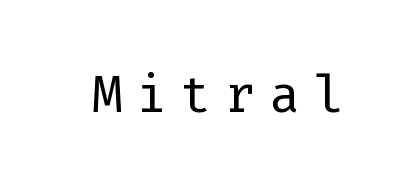
The image shows 72 px light sans-serif type, upright, monospaced; set not underlined; low stroke contrast and a medium x-height.
